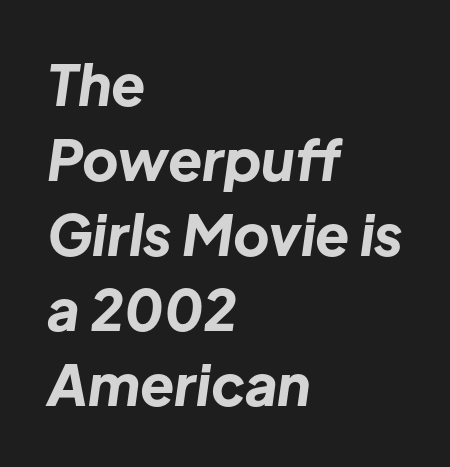
The image shows 56 px bold type, italic (leaning right); set left-aligned, normal line spacing (1.34x), normal letter spacing, not underlined; low stroke contrast and a medium x-height.
